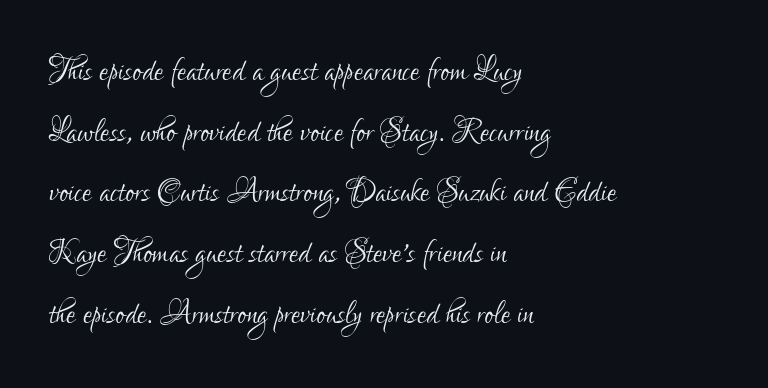
Words appear dense and cohesive because spacing is normal. Honestly, the row spacing looks completely unremarkable. The letterforms sit at book weight or below. Type style note: lacks serifs. These lines are set flush left with a ragged right edge.
